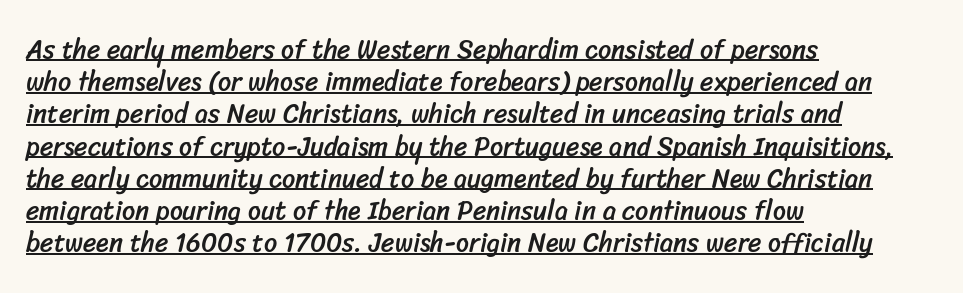
The image shows 26 px text type; set left-aligned, line spacing 1.24x, normal letter spacing, underlined.
